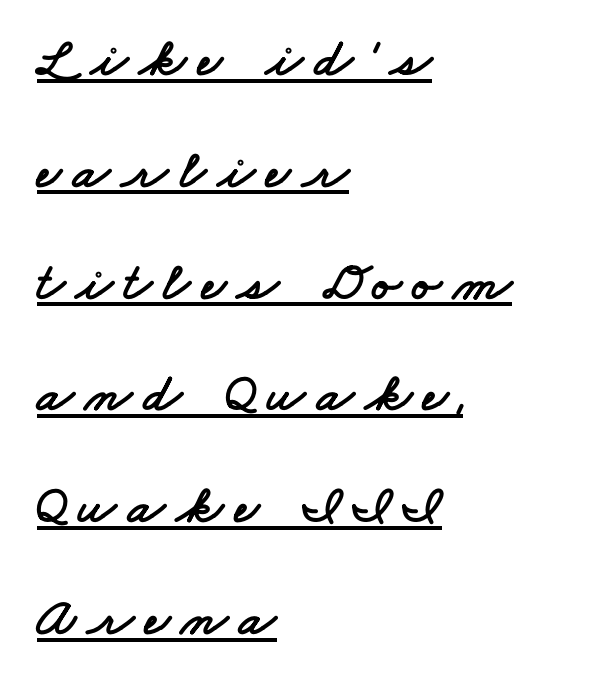
The image shows 54 px wide sans-serif type; set left-aligned, loose line spacing (2.07x), unusually wide letter spacing (+0.21 em), underlined; low stroke contrast and a small x-height.
